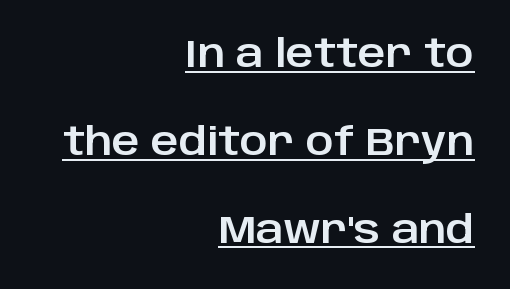
{"serif": "no", "italic": "no", "width": "normal", "stroke_contrast": "low", "x_height": "large", "monospaced": "no", "underline": "yes", "align": "right", "line_spacing": "loose", "line_spacing_ratio": 2.31, "letter_spacing": "normal", "letter_spacing_em": 0.0, "glyph_px": 38}
